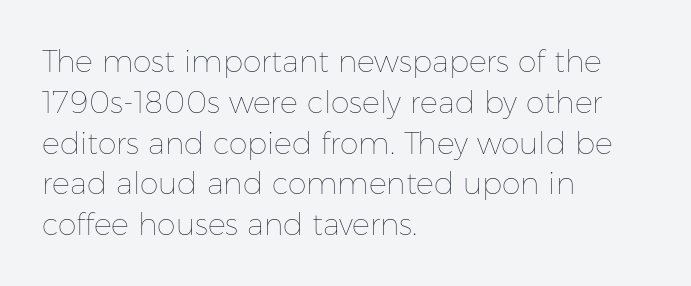
{"italic": "no", "bold": "no", "weight": "thin", "width": "normal", "stroke_contrast": "low", "x_height": "medium", "monospaced": "no", "underline": "no", "align": "left", "line_spacing": "normal", "line_spacing_ratio": 1.36, "letter_spacing": "normal", "letter_spacing_em": 0.0, "glyph_px": 30}
